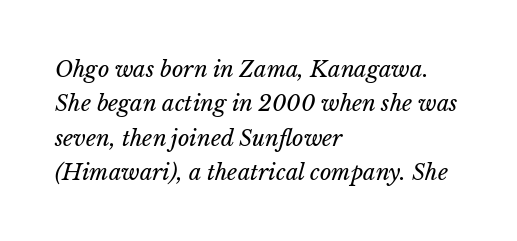
The words here are not underlined. The letterforms sit at book weight or below. Posture: slanted. Leftover space on each line is placed entirely after the last word. There is no visible air inserted between adjacent glyphs. If you measured baseline to baseline, you'd find a middling distance.
